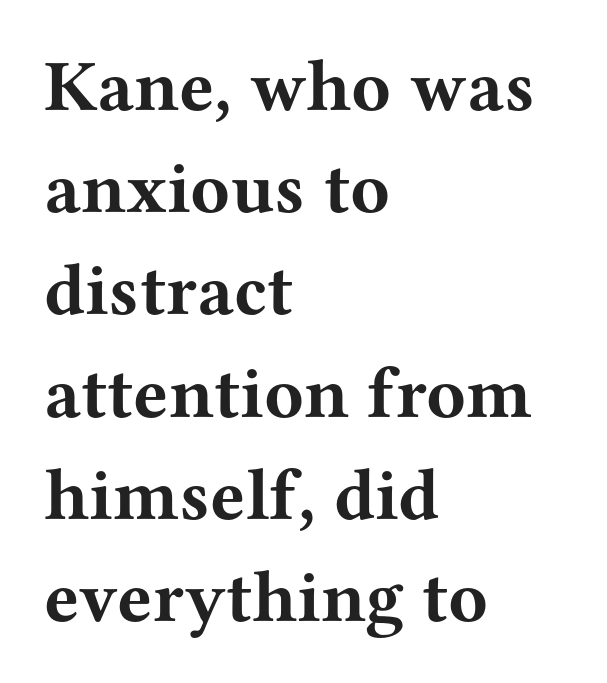
Q: Is the text bold? A: Yes.
Q: Is the text italic (slanted)? A: No, it is upright.
Q: Is the typeface a serif or a sans-serif typeface? A: Serif.
Q: Is the text underlined? A: No.
Q: How is the paragraph aligned? A: Left-aligned.
Q: Is the spacing between letters normal or unusually wide? A: Normal.
Q: Is the spacing between lines tight, normal or loose? A: Normal.
Q: Width (condensed, normal, or wide)? A: Wide.
Q: Stroke contrast? A: Medium.
Q: x-height? A: Medium.
Q: Monospaced? A: No.
